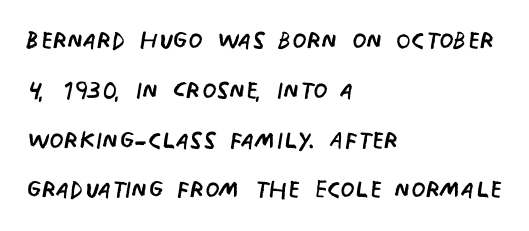
Q: Is the text bold? A: No.
Q: Is the typeface a serif or a sans-serif typeface? A: Sans-serif.
Q: Is the text underlined? A: No.
Q: How is the paragraph aligned? A: Left-aligned.
Q: Is the spacing between letters normal or unusually wide? A: Normal.
Q: Is the spacing between lines tight, normal or loose? A: Normal.
Q: Width (condensed, normal, or wide)? A: Condensed.
Q: Stroke contrast? A: Low.
Q: x-height? A: Large.
Q: Monospaced? A: No.
